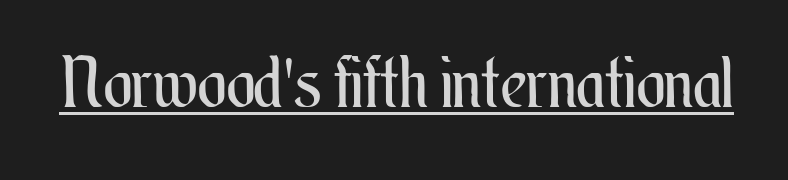
Bold? No — there's no thickening of the strokes. Each word holds together tightly as a unit, with standard inter-letter gaps. This is underlined copy, the kind a proofreader might mark for attention. Every character sits straight up, as roman type does.
